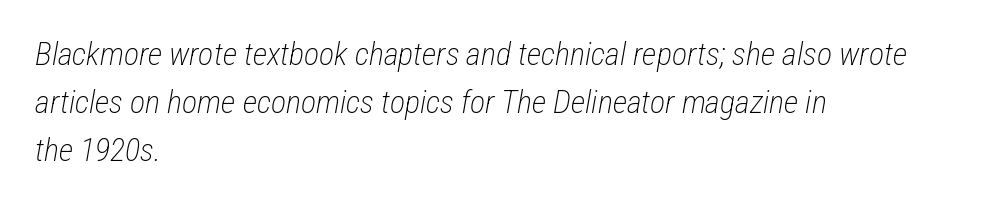
{"italic": "yes", "lean": "right", "slant_degrees": 12, "bold": "no", "weight": "light", "width": "condensed", "stroke_contrast": "low", "x_height": "medium", "monospaced": "no", "underline": "no", "align": "left", "line_spacing": "normal", "line_spacing_ratio": 1.5, "letter_spacing": "normal", "letter_spacing_em": 0.0, "glyph_px": 32}
